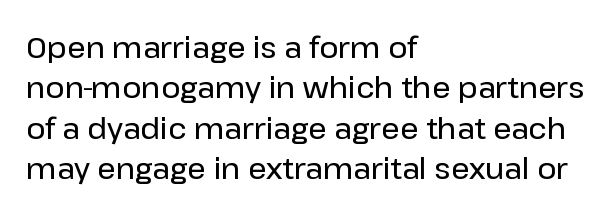
{"serif": "no", "italic": "no", "width": "normal", "stroke_contrast": "low", "x_height": "medium", "monospaced": "no", "underline": "no", "align": "left", "line_spacing": "normal", "line_spacing_ratio": 1.39, "letter_spacing": "normal", "letter_spacing_em": 0.0, "glyph_px": 29}
